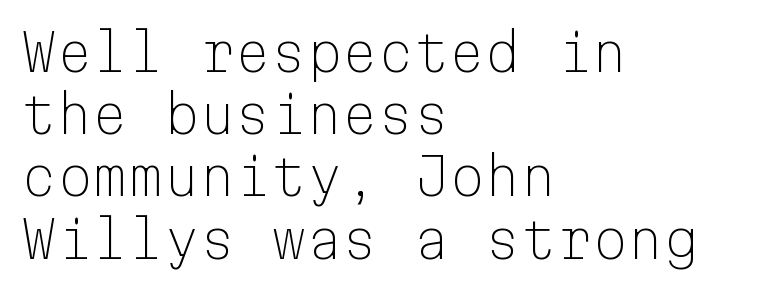
Each row of text sits above clean, open space. The specimen reads as upright at a glance. Font category for this specimen: sans-serif. Layout note: lines flush left. No letter is thick-stroked: the sample isn't bold.
